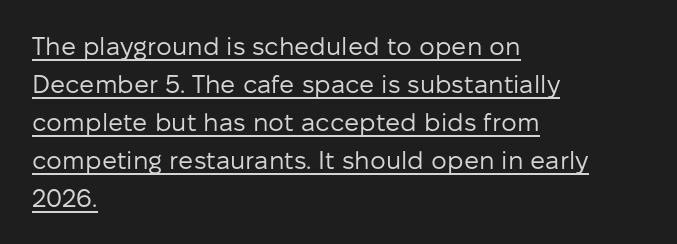
Vertical stems look standard width or narrower in stroke. Every word sits above its own underline. The letters sit at their default tracking, neither squeezed nor spread. Do the letters lean? They stand straight.
